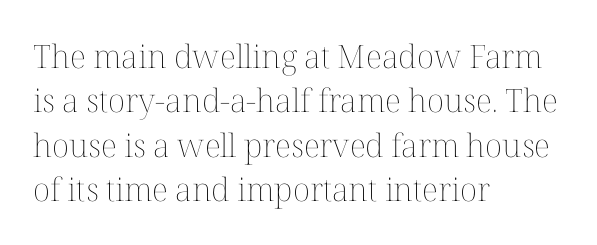
The image shows 32 px thin type, upright; set left-aligned, normal line spacing (1.39x), normal letter spacing, not underlined; medium stroke contrast and a medium x-height.
